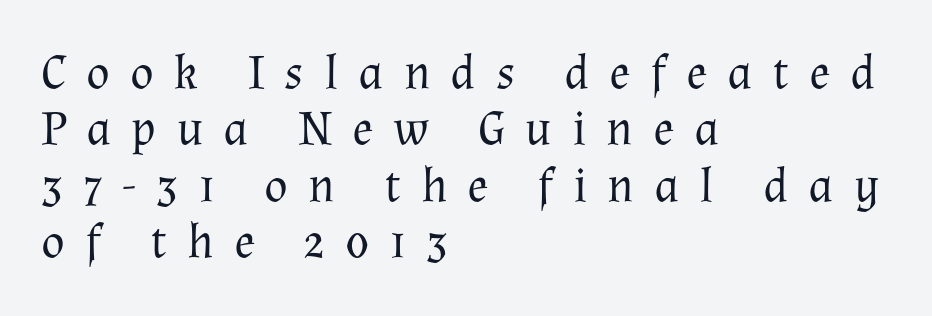
{"serif": "yes", "italic": "no", "bold": "no", "weight": "regular", "width": "normal", "stroke_contrast": "medium", "x_height": "medium", "monospaced": "no", "underline": "no", "align": "left", "line_spacing": "tight", "line_spacing_ratio": 1.15, "letter_spacing": "wide", "letter_spacing_em": 0.41, "glyph_px": 49}
